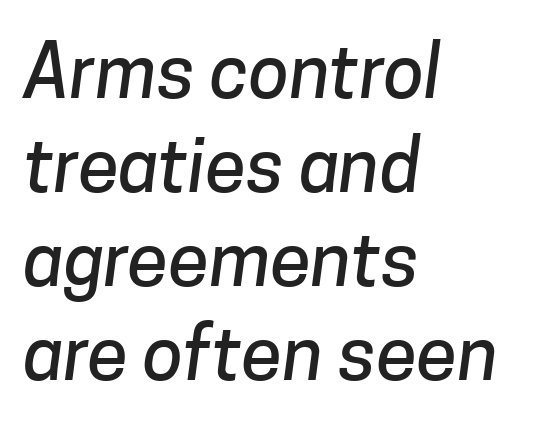
{"serif": "no", "width": "normal", "stroke_contrast": "low", "x_height": "medium", "monospaced": "no", "underline": "no", "align": "left", "line_spacing": "normal", "line_spacing_ratio": 1.27, "letter_spacing": "normal", "letter_spacing_em": 0.0, "glyph_px": 74}
